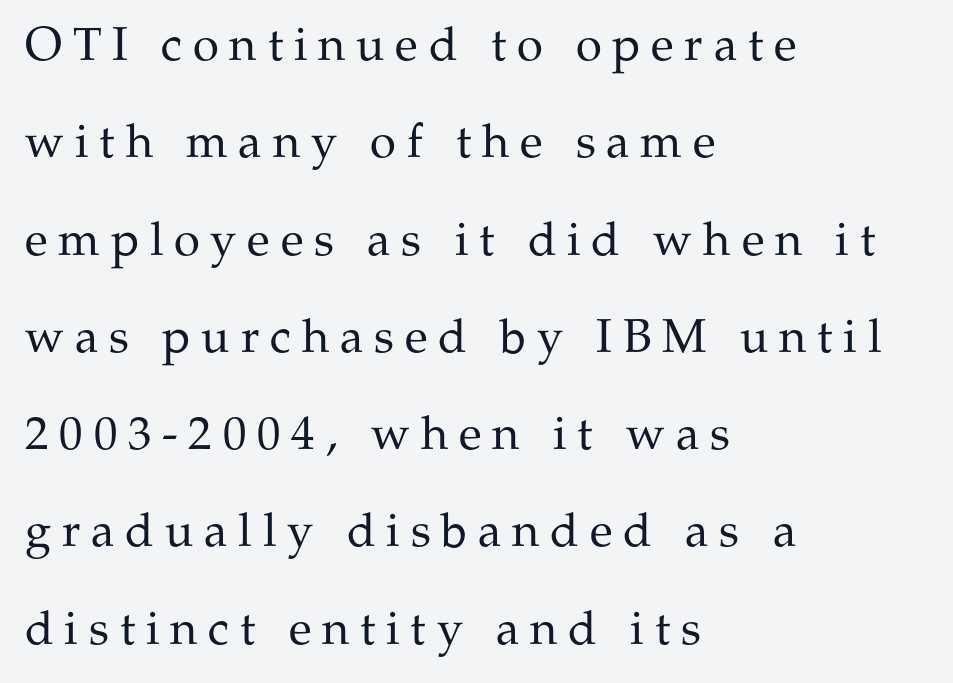
The image shows 47 px regular-weight serif type, upright; set left-aligned, loose line spacing (2.07x), unusually wide letter spacing (+0.23 em), not underlined; medium stroke contrast and a medium x-height.
